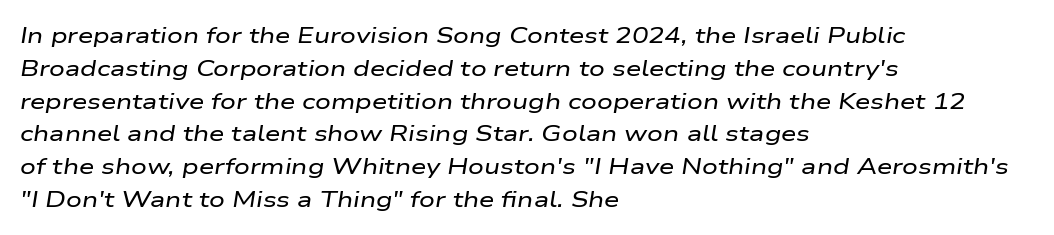
The image shows 22 px text type, italic (leaning right); set left-aligned, normal line spacing (1.49x), normal letter spacing, not underlined.
